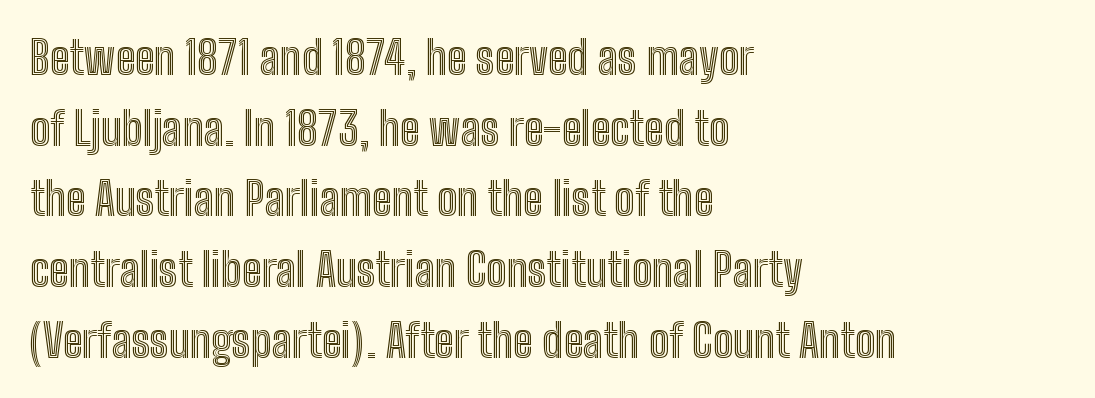
{"italic": "no", "width": "condensed", "x_height": "medium", "monospaced": "no", "underline": "no", "align": "left", "line_spacing": "normal", "line_spacing_ratio": 1.57, "letter_spacing": "normal", "letter_spacing_em": 0.0, "glyph_px": 45}
